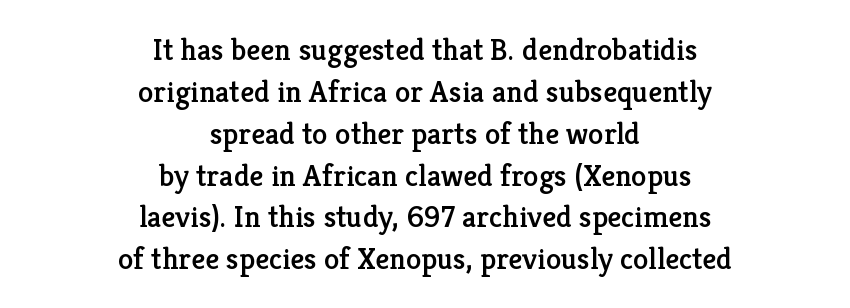
Is the letter spacing exaggerated? No — it looks like the ordinary default. Rendered with straight, roman letterforms. Font category for this specimen: serif. A typesetter would call this proportional, since set widths differ per character. Leading: standard.
